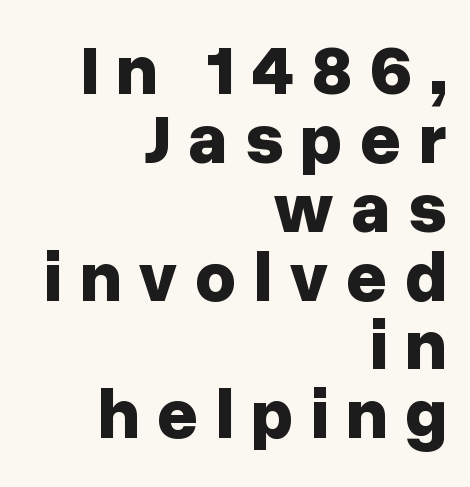
{"serif": "no", "italic": "no", "bold": "yes", "weight": "bold", "width": "normal", "stroke_contrast": "low", "x_height": "medium", "monospaced": "no", "underline": "no", "align": "right", "line_spacing": "tight", "line_spacing_ratio": 0.97, "letter_spacing": "wide", "letter_spacing_em": 0.24, "glyph_px": 71}
